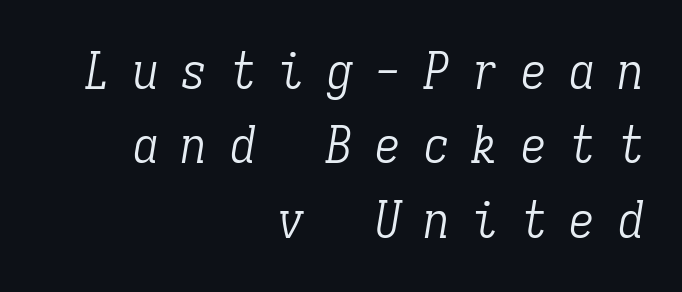
The image shows 51 px light, condensed serif type, italic (leaning right), monospaced; set right-aligned, normal line spacing (1.46x), unusually wide letter spacing (+0.45 em), not underlined; low stroke contrast and a medium x-height.
